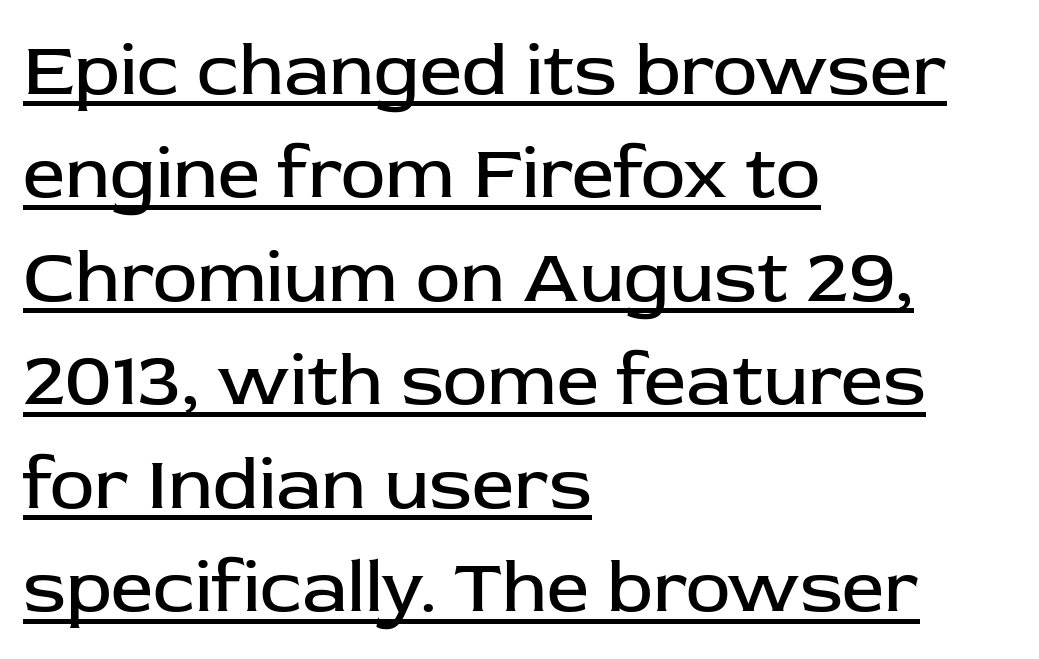
Q: Is the text bold? A: No.
Q: Is the text italic (slanted)? A: No, it is upright.
Q: Is the typeface a serif or a sans-serif typeface? A: Sans-serif.
Q: Is the text underlined? A: Yes.
Q: How is the paragraph aligned? A: Left-aligned.
Q: Is the spacing between letters normal or unusually wide? A: Normal.
Q: Is the spacing between lines tight, normal or loose? A: Normal.
Q: Width (condensed, normal, or wide)? A: Normal.
Q: Stroke contrast? A: Low.
Q: x-height? A: Medium.
Q: Monospaced? A: No.
